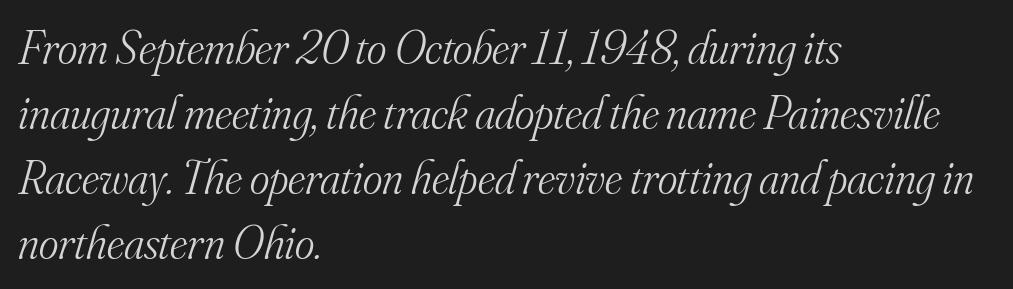
The image shows 47 px light serif type, italic (leaning right); set left-aligned, normal line spacing (1.38x), normal letter spacing, not underlined; medium stroke contrast and a small x-height.
